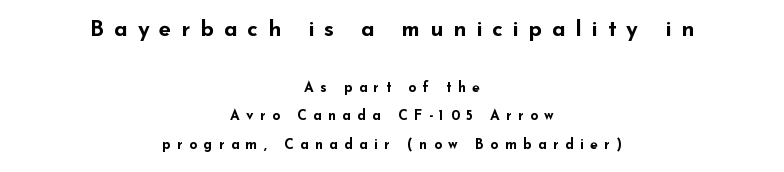
The image shows 22 px bold type, upright; set centered, loose line spacing (2.02x), unusually wide letter spacing (+0.45 em), not underlined; the first (top) block is 1.57x larger.
